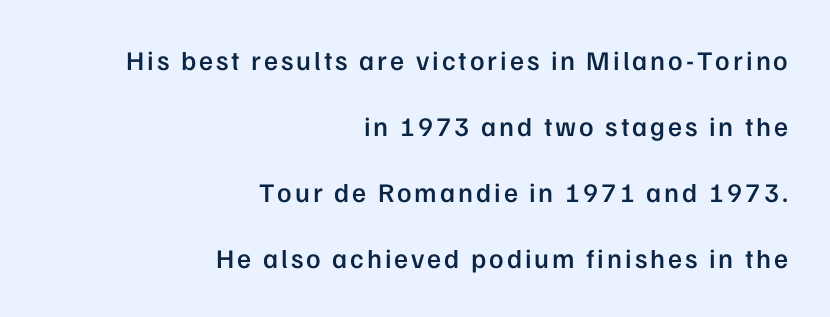
Q: Is the text bold? A: Semi-bold.
Q: Is the text italic (slanted)? A: No, it is upright.
Q: Is the text underlined? A: No.
Q: How is the paragraph aligned? A: Right-aligned.
Q: Is the spacing between lines tight, normal or loose? A: Loose.
